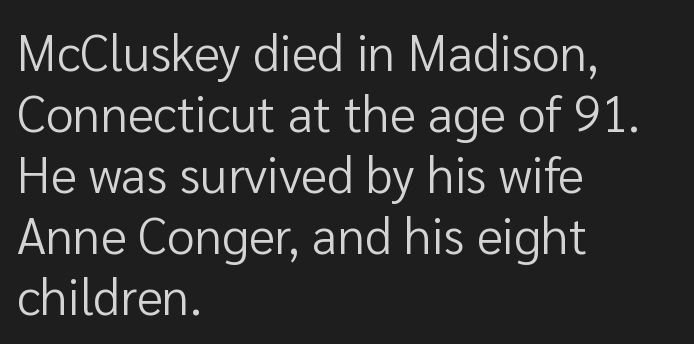
Q: Is the text bold? A: No.
Q: Is the text italic (slanted)? A: No, it is upright.
Q: Is the typeface a serif or a sans-serif typeface? A: Sans-serif.
Q: Is the text underlined? A: No.
Q: How is the paragraph aligned? A: Left-aligned.
Q: Is the spacing between letters normal or unusually wide? A: Normal.
Q: Width (condensed, normal, or wide)? A: Normal.
Q: Stroke contrast? A: Low.
Q: x-height? A: Medium.
Q: Monospaced? A: No.
